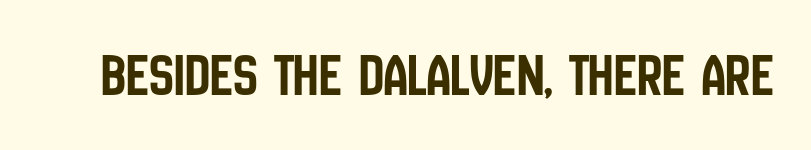
Only glyphs here, with clear space below each row. A roman cut, with each character standing at attention. Proportional: the letters do not fall into vertical columns. Inter-character spacing is left at the font's built-in metrics.
